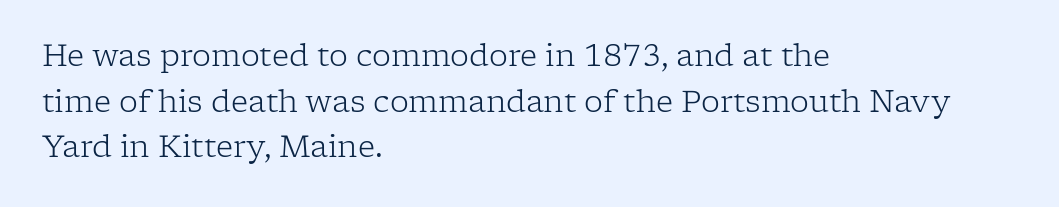
Q: Is the text bold? A: No.
Q: Is the text italic (slanted)? A: No, it is upright.
Q: Is the typeface a serif or a sans-serif typeface? A: Serif.
Q: Is the text underlined? A: No.
Q: How is the paragraph aligned? A: Left-aligned.
Q: Is the spacing between letters normal or unusually wide? A: Normal.
Q: Is the spacing between lines tight, normal or loose? A: Normal.
Q: Width (condensed, normal, or wide)? A: Normal.
Q: Stroke contrast? A: Low.
Q: x-height? A: Medium.
Q: Monospaced? A: No.
